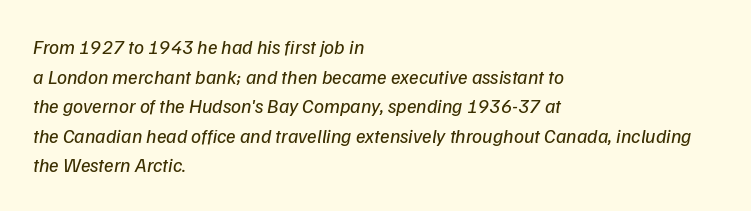
Q: Is the text bold? A: No.
Q: Is the text italic (slanted)? A: Yes, it leans right by about 9 degrees.
Q: Is the text underlined? A: No.
Q: How is the paragraph aligned? A: Left-aligned.
Q: Is the spacing between letters normal or unusually wide? A: Normal.
Q: Is the spacing between lines tight, normal or loose? A: Normal.
